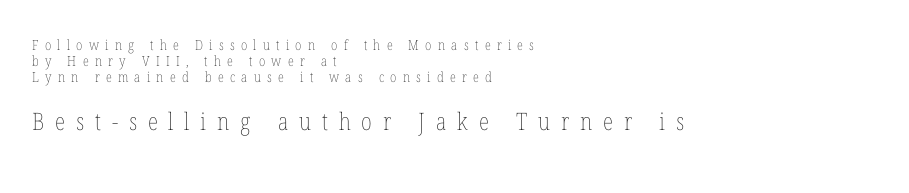
The image shows 24 px text type, upright; set left-aligned, line spacing 1.16x, unusually wide letter spacing (+0.45 em), not underlined; the second (bottom) block is 1.71x larger.
